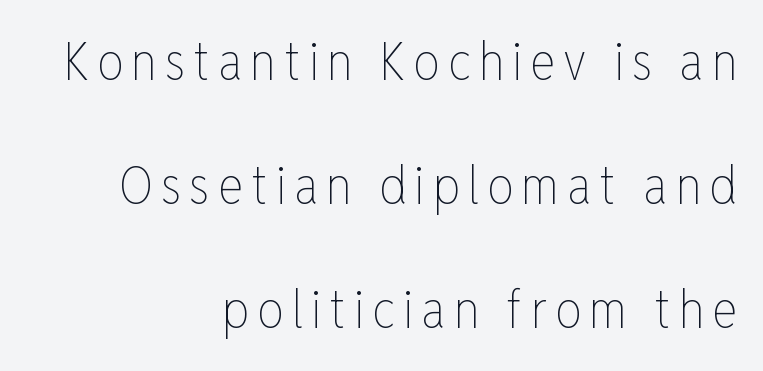
The image shows 53 px thin, condensed type, upright; set right-aligned, loose line spacing (2.34x), not underlined; low stroke contrast and a medium x-height.
